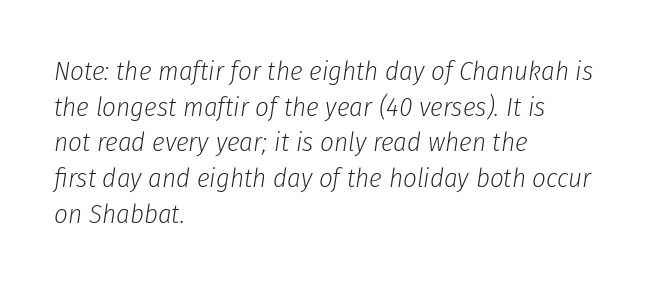
A bare baseline throughout the passage. On a weight scale, this lands at 450 or below. Characters are canted at an angle relative to the baseline's perpendicular. Observe the ordinary spacing: letters are neighbours, not strangers. One glance says typical: line gaps are just what's usual. Does the copy run flush right? No — it runs flush left.
